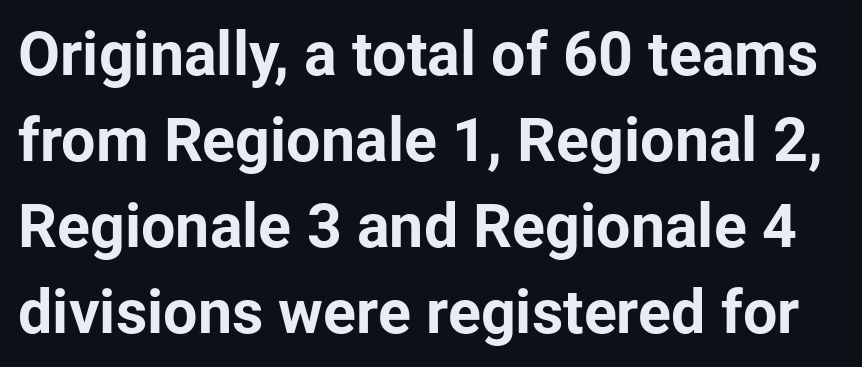
Q: Is the text bold? A: Yes.
Q: Is the text italic (slanted)? A: No, it is upright.
Q: Is the typeface a serif or a sans-serif typeface? A: Sans-serif.
Q: Is the text underlined? A: No.
Q: Is the spacing between letters normal or unusually wide? A: Normal.
Q: Is the spacing between lines tight, normal or loose? A: Normal.
Q: Width (condensed, normal, or wide)? A: Normal.
Q: Stroke contrast? A: Low.
Q: x-height? A: Medium.
Q: Monospaced? A: No.
